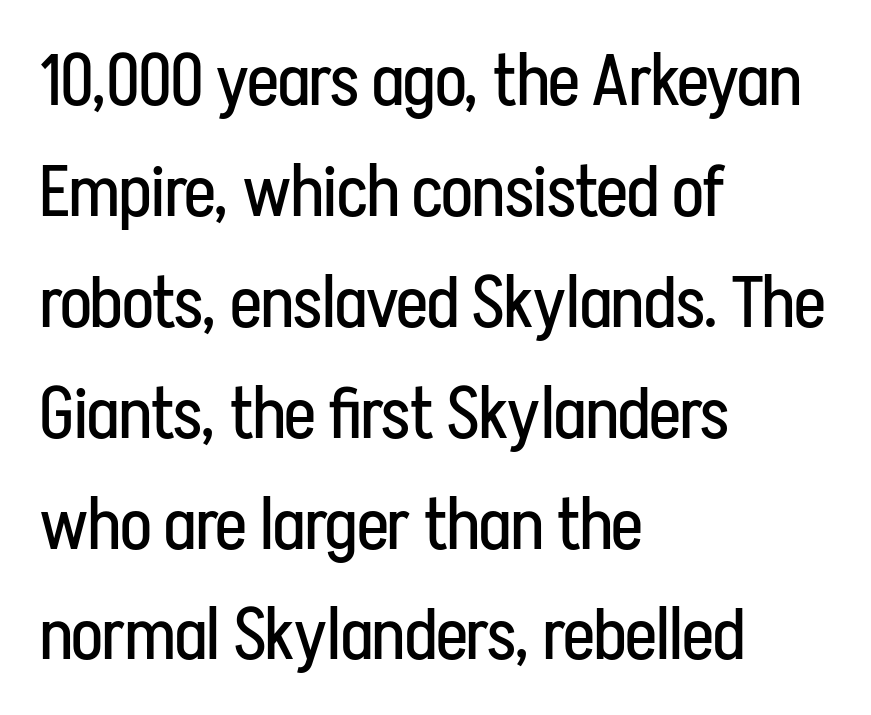
Q: Is the text bold? A: No.
Q: Is the text italic (slanted)? A: No, it is upright.
Q: Is the typeface a serif or a sans-serif typeface? A: Sans-serif.
Q: Is the text underlined? A: No.
Q: How is the paragraph aligned? A: Left-aligned.
Q: Is the spacing between letters normal or unusually wide? A: Normal.
Q: Is the spacing between lines tight, normal or loose? A: Normal.
Q: Width (condensed, normal, or wide)? A: Condensed.
Q: Stroke contrast? A: Low.
Q: x-height? A: Medium.
Q: Monospaced? A: No.
